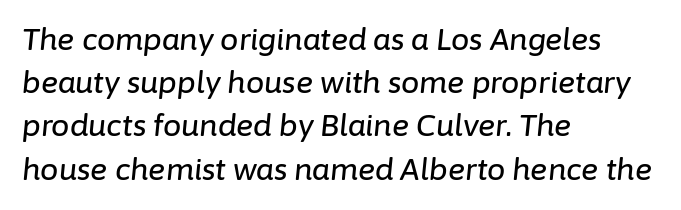
Words appear dense and cohesive because spacing is normal. The passage shown is not underscored anywhere. Observe the lean: these are italic letterforms. The compositor pushed each line to the left boundary. Here the designer chose a conventional face with non-uniform glyph widths. Honestly, the row spacing looks completely unremarkable.
